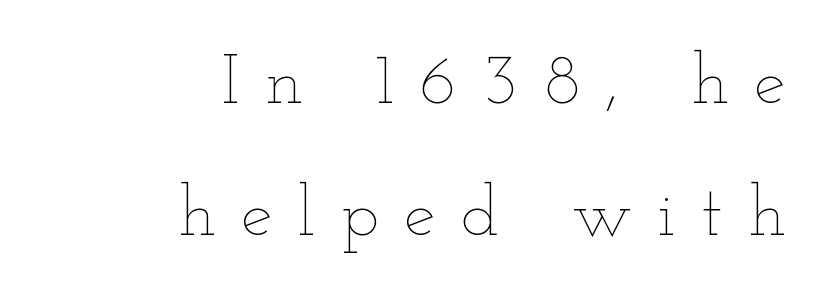
Q: Is the text bold? A: No.
Q: Is the text italic (slanted)? A: No, it is upright.
Q: Is the text underlined? A: No.
Q: How is the paragraph aligned? A: Right-aligned.
Q: Is the spacing between letters normal or unusually wide? A: Unusually wide.
Q: Width (condensed, normal, or wide)? A: Wide.
Q: Stroke contrast? A: Low.
Q: x-height? A: Small.
Q: Monospaced? A: No.
